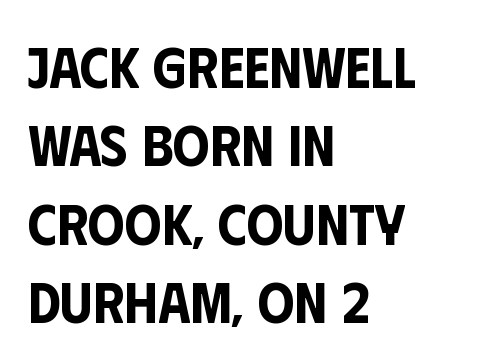
Stroke terminals: plain, sans-serif. Caption: multi-line text, flush left, ragged right. The face used here is proportionally spaced, like ordinary book or web type. Whoever set this chose a conventional vertical rhythm. Words appear dense and cohesive because spacing is normal. Unlike italic type, these characters show no tilt at all.
